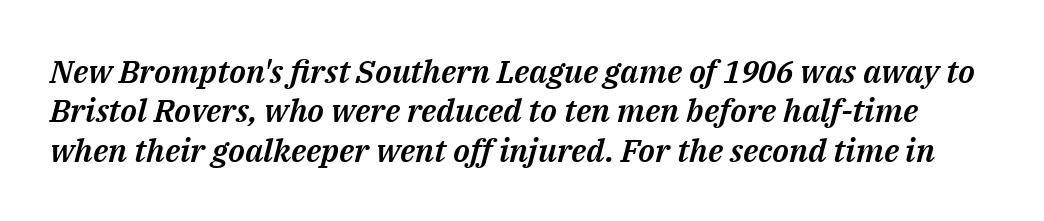
Q: Is the text italic (slanted)? A: Yes, it leans right by about 14 degrees.
Q: Is the text underlined? A: No.
Q: Is the spacing between letters normal or unusually wide? A: Normal.
Q: Width (condensed, normal, or wide)? A: Normal.
Q: Stroke contrast? A: Medium.
Q: x-height? A: Medium.
Q: Monospaced? A: No.
